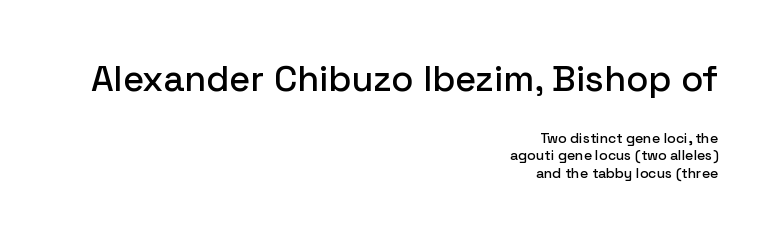
A flush-right, rag-left setting is used for this passage. Is this a fixed-width face? No — the glyphs have proportional, varying widths. Visually, the top section dominates because its glyphs are scaled up. Notice how the stems are strictly vertical — no italics here. The line-height multiplier appears to be the usual default. Characters follow at the spacing the type designer built in.
